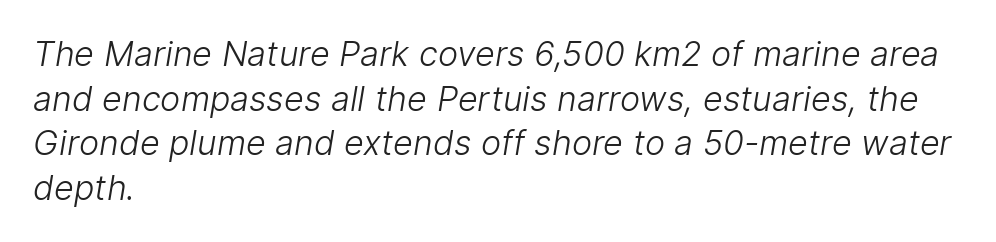
{"serif": "no", "bold": "no", "weight": "light", "width": "normal", "stroke_contrast": "low", "x_height": "medium", "monospaced": "no", "underline": "no", "align": "left", "line_spacing": "normal", "line_spacing_ratio": 1.31, "letter_spacing": "normal", "letter_spacing_em": 0.0, "glyph_px": 34}
